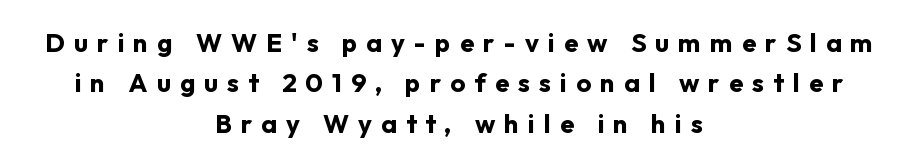
The image shows 26 px bold type, upright; set centered, normal line spacing (1.55x), unusually wide letter spacing (+0.35 em), not underlined.
